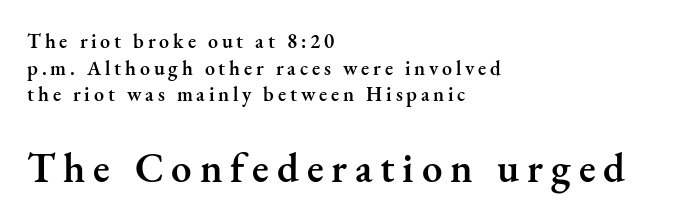
The image shows 41 px semibold serif type, upright; set left-aligned, normal line spacing (1.33x), not underlined; the second (bottom) block is 2.05x larger; medium stroke contrast and a small x-height.
